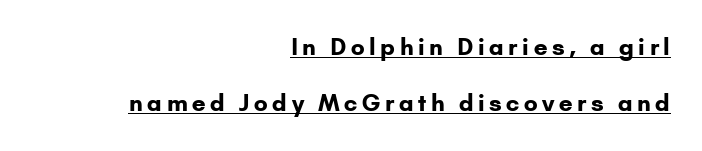
Decoration check: the copy is underlined. This rendering widens character spacing well past its baseline value. This sample is right-justified, so line beginnings fall wherever the words allow. Nope, not italic — everything's standing straight.
